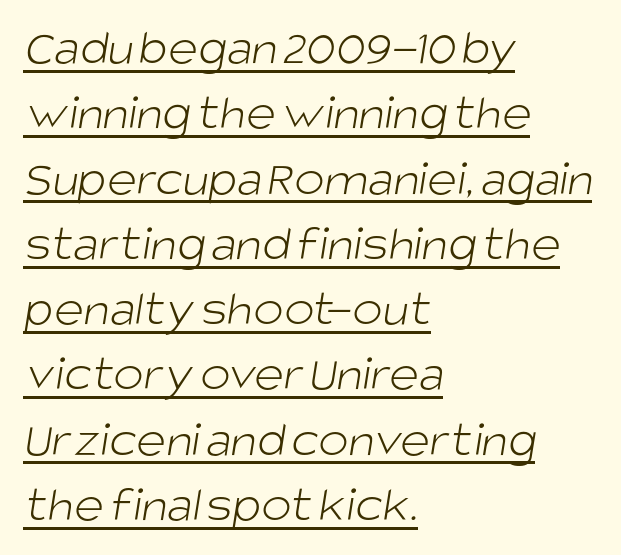
Q: Is the text bold? A: No.
Q: Is the typeface a serif or a sans-serif typeface? A: Sans-serif.
Q: Is the text underlined? A: Yes.
Q: How is the paragraph aligned? A: Left-aligned.
Q: Is the spacing between letters normal or unusually wide? A: Normal.
Q: Is the spacing between lines tight, normal or loose? A: Normal.
Q: Width (condensed, normal, or wide)? A: Normal.
Q: Stroke contrast? A: Low.
Q: x-height? A: Large.
Q: Monospaced? A: No.
